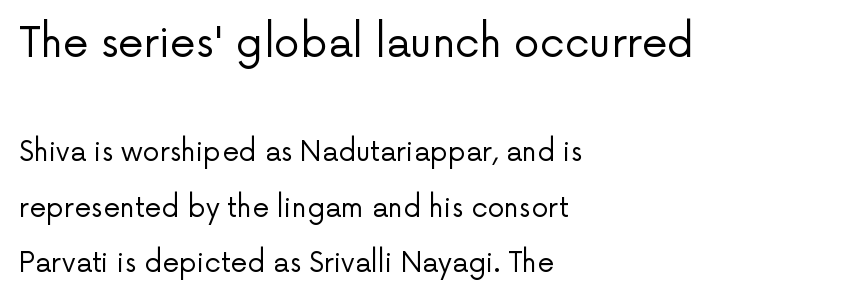
The image shows 41 px regular-weight sans-serif type, upright; set left-aligned, loose line spacing (2.06x), normal letter spacing, not underlined; the first (top) block is 1.52x larger; low stroke contrast and a medium x-height.
